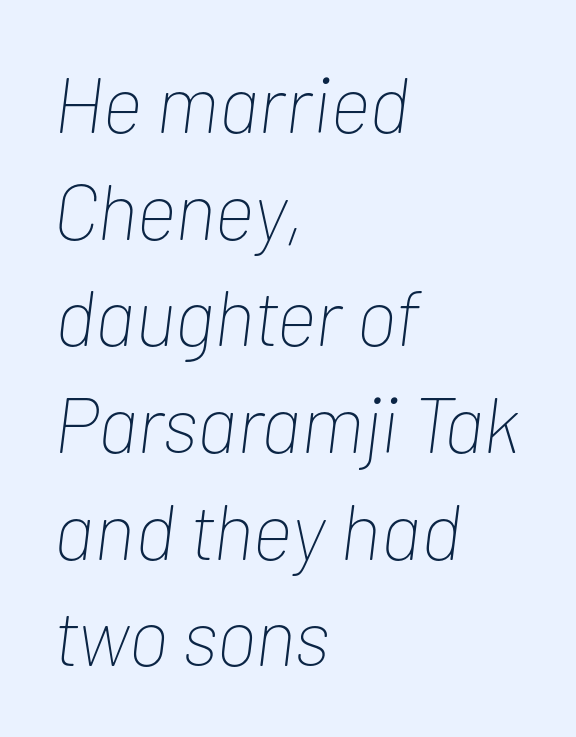
This rendering features lettering with no underline. The text carries the slant typical of an italic or oblique font. Proportional: the letters do not fall into vertical columns. The rows are spaced the way most documents space them. Standard letterfit; no display-style spreading of the glyphs.
